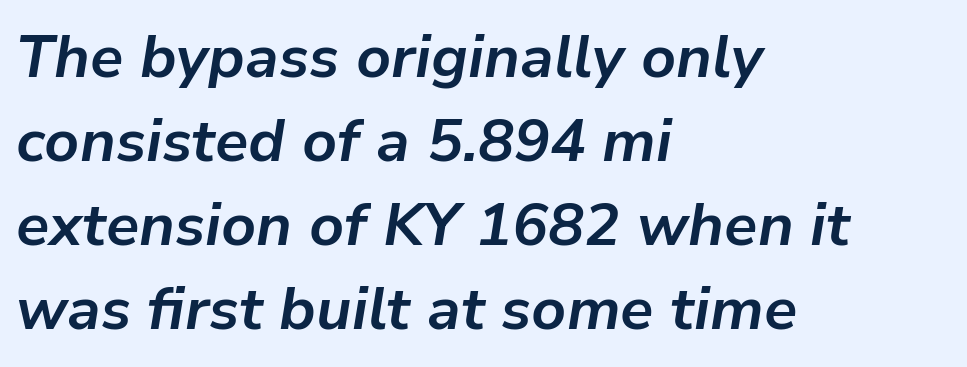
{"italic": "yes", "lean": "right", "slant_degrees": 9, "bold": "yes", "weight": "bold", "width": "normal", "stroke_contrast": "low", "x_height": "medium", "monospaced": "no", "underline": "no", "align": "left", "line_spacing": "normal", "line_spacing_ratio": 1.4, "letter_spacing": "normal", "letter_spacing_em": 0.0, "glyph_px": 60}
